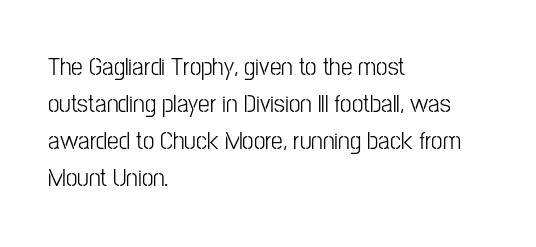
Inter-character spacing is left at the font's built-in metrics. Bare-footed words on every line. Every stem runs plumb, perpendicular to the baseline. Line spacing here is normal. Every row of glyphs begins at an identical x-position on the left.
